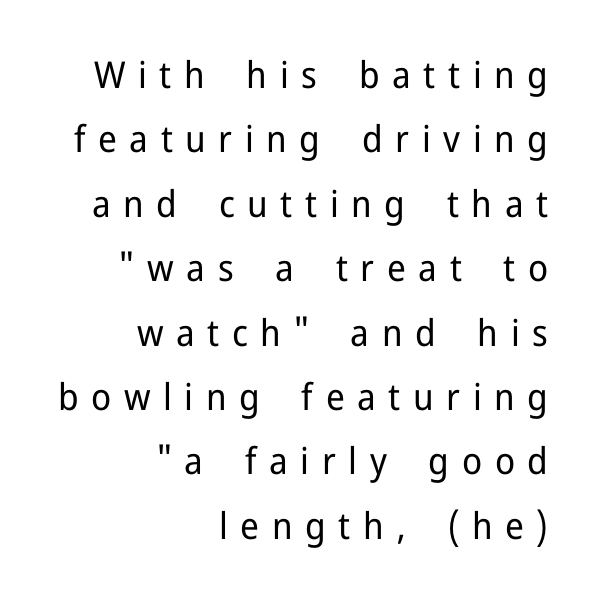
The image shows 37 px regular-weight sans-serif type, upright; set right-aligned, line spacing 1.74x, unusually wide letter spacing (+0.34 em), not underlined; low stroke contrast and a medium x-height.
